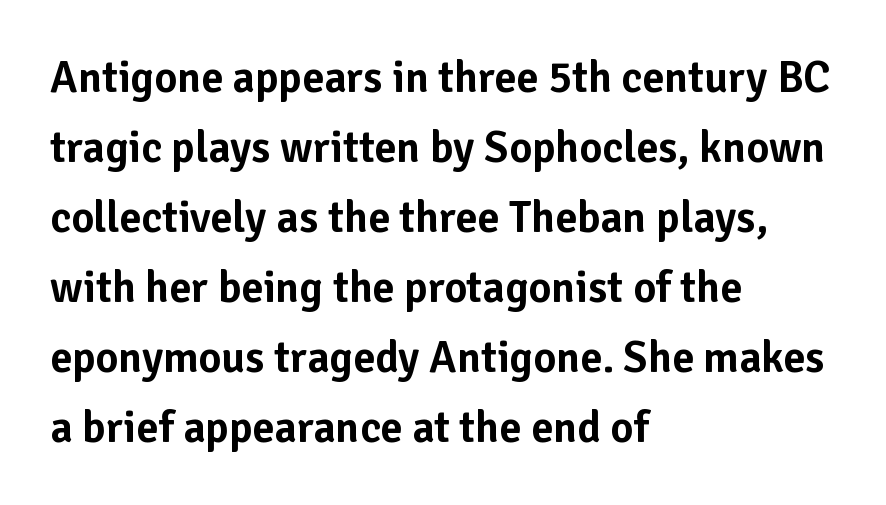
The image shows 44 px sans-serif type, upright; set left-aligned, normal line spacing (1.59x), normal letter spacing, not underlined; low stroke contrast and a medium x-height.
